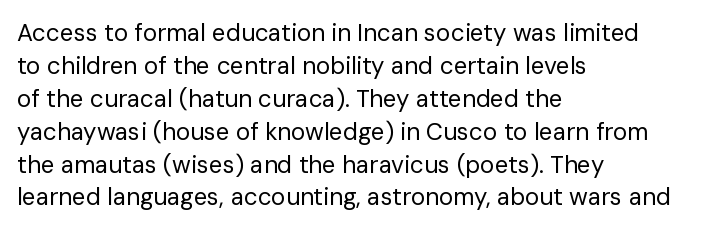
The image shows 24 px text type, upright; set left-aligned, normal line spacing (1.37x), normal letter spacing, not underlined.
